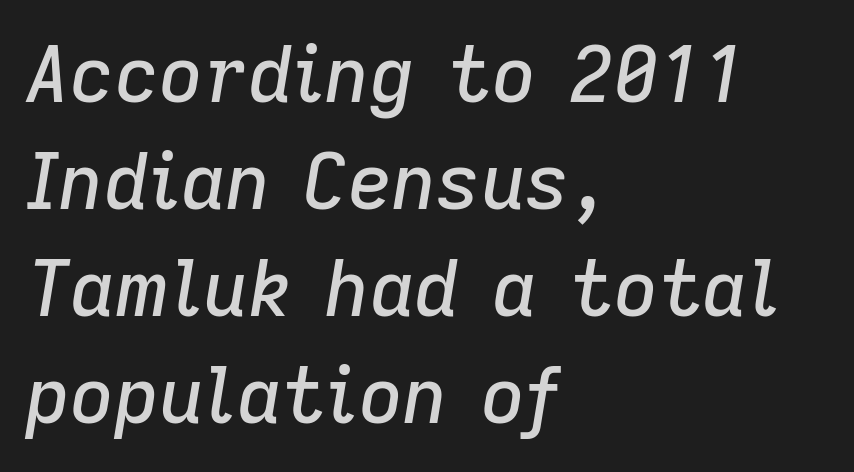
{"italic": "yes", "lean": "right", "slant_degrees": 9, "width": "normal", "stroke_contrast": "low", "x_height": "medium", "monospaced": "no", "underline": "no", "align": "left", "line_spacing": "normal", "line_spacing_ratio": 1.39, "letter_spacing": "normal", "letter_spacing_em": 0.0, "glyph_px": 77}
